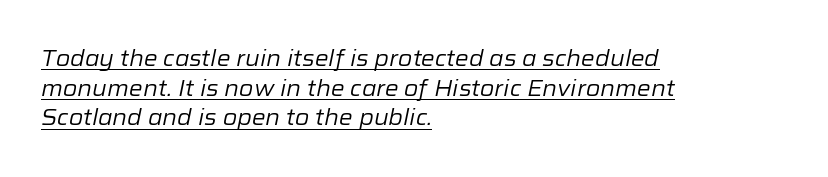
{"italic": "yes", "lean": "right", "slant_degrees": 12, "bold": "no", "underline": "yes", "align": "left", "line_spacing": "normal", "line_spacing_ratio": 1.35, "letter_spacing": "normal", "letter_spacing_em": 0.0, "glyph_px": 22}
